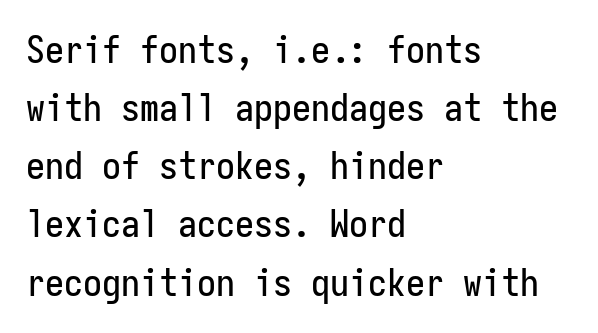
The image shows 38 px condensed sans-serif type, upright, monospaced; set left-aligned, normal line spacing (1.53x), normal letter spacing, not underlined; low stroke contrast and a medium x-height.
